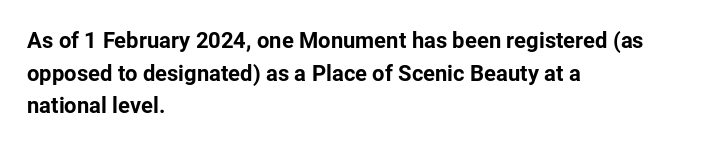
{"italic": "no", "bold": "yes", "underline": "no", "align": "left", "line_spacing": "normal", "line_spacing_ratio": 1.48, "letter_spacing": "normal", "letter_spacing_em": 0.0, "glyph_px": 22}
